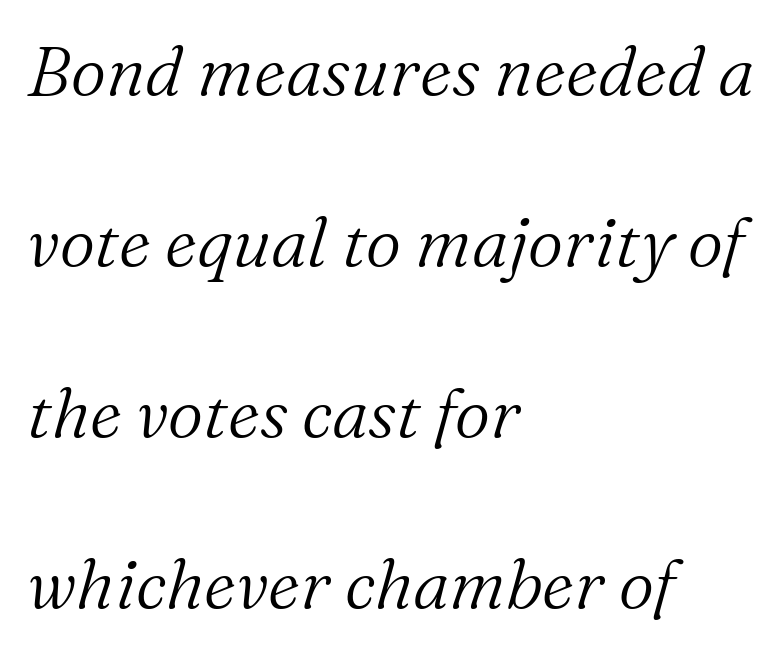
The face used here is proportionally spaced, like ordinary book or web type. An italicized treatment has been applied to the whole sample. Small tapered or slab feet sit at the stroke ends, so this counts as serif. On a weight scale, this lands at 450 or below. Reading down the column, the eye jumps a long way to each next line.
